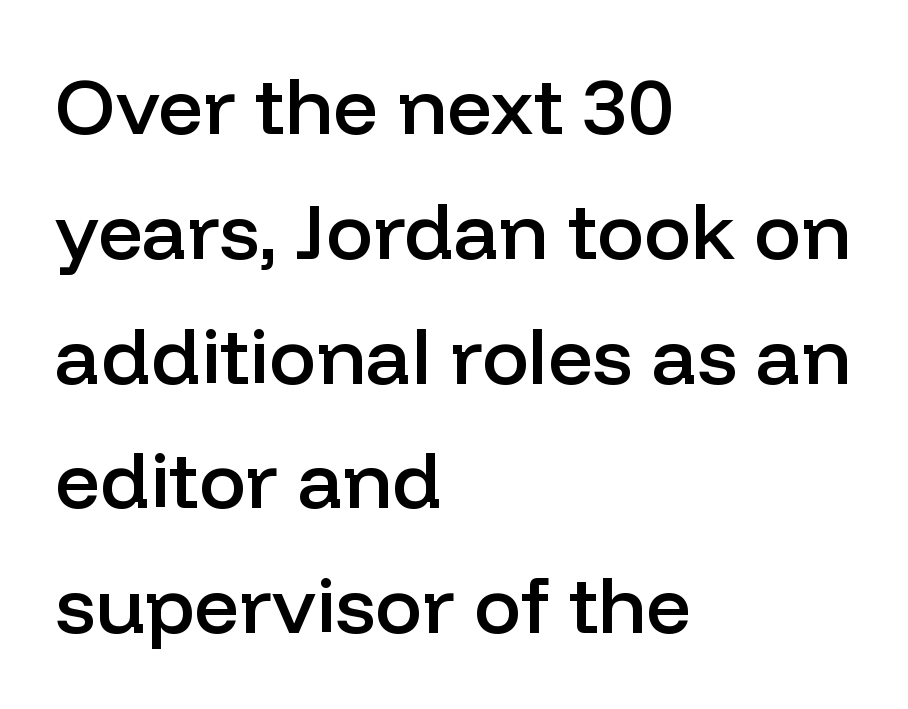
Q: Is the text bold? A: Semi-bold.
Q: Is the text italic (slanted)? A: No, it is upright.
Q: Is the typeface a serif or a sans-serif typeface? A: Sans-serif.
Q: Is the text underlined? A: No.
Q: How is the paragraph aligned? A: Left-aligned.
Q: Is the spacing between letters normal or unusually wide? A: Normal.
Q: Is the spacing between lines tight, normal or loose? A: Normal.
Q: Width (condensed, normal, or wide)? A: Normal.
Q: Stroke contrast? A: Low.
Q: x-height? A: Medium.
Q: Monospaced? A: No.
